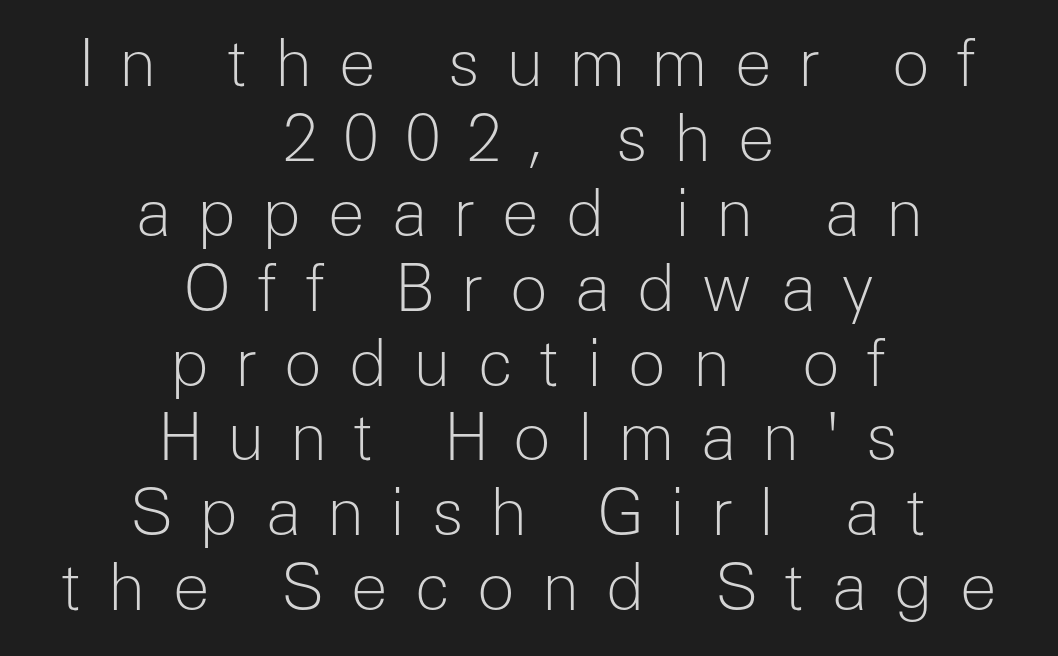
The image shows 64 px light sans-serif type, upright; set centered, line spacing 1.17x, unusually wide letter spacing (+0.4 em), not underlined; low stroke contrast and a medium x-height.
